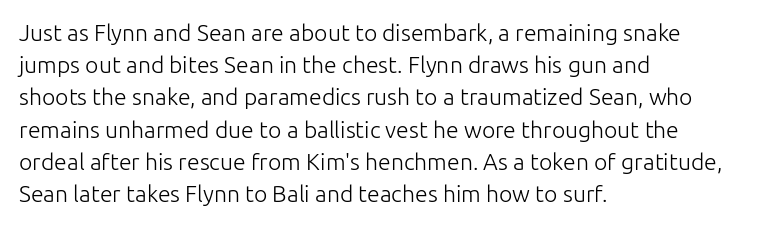
The image shows 23 px text type, upright; set left-aligned, normal line spacing (1.4x), normal letter spacing, not underlined.
